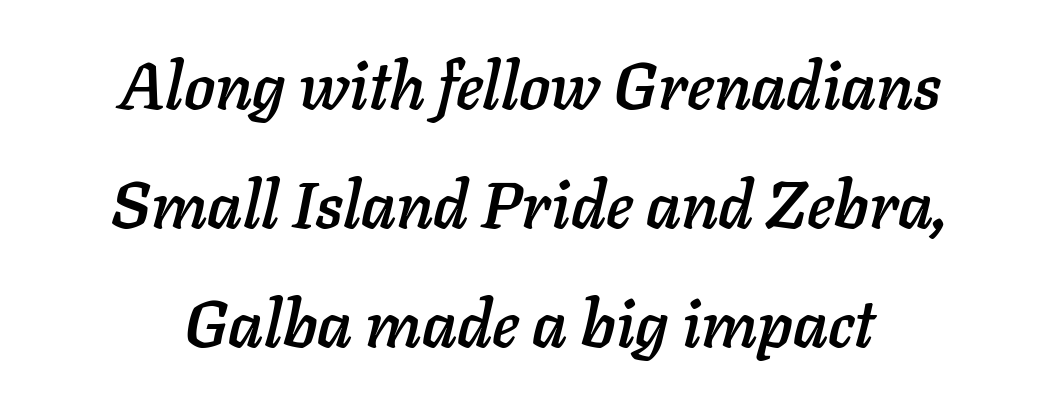
Q: Is the text italic (slanted)? A: Yes, it leans right by about 11 degrees.
Q: Is the text underlined? A: No.
Q: How is the paragraph aligned? A: Centered.
Q: Is the spacing between letters normal or unusually wide? A: Normal.
Q: Width (condensed, normal, or wide)? A: Normal.
Q: Stroke contrast? A: Low.
Q: x-height? A: Medium.
Q: Monospaced? A: No.
